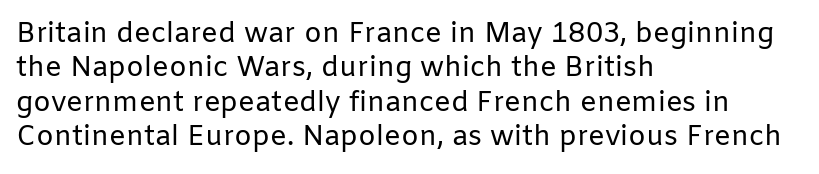
The image shows 28 px regular-weight sans-serif type, upright; set left-aligned, line spacing 1.23x, normal letter spacing, not underlined; low stroke contrast and a medium x-height.
